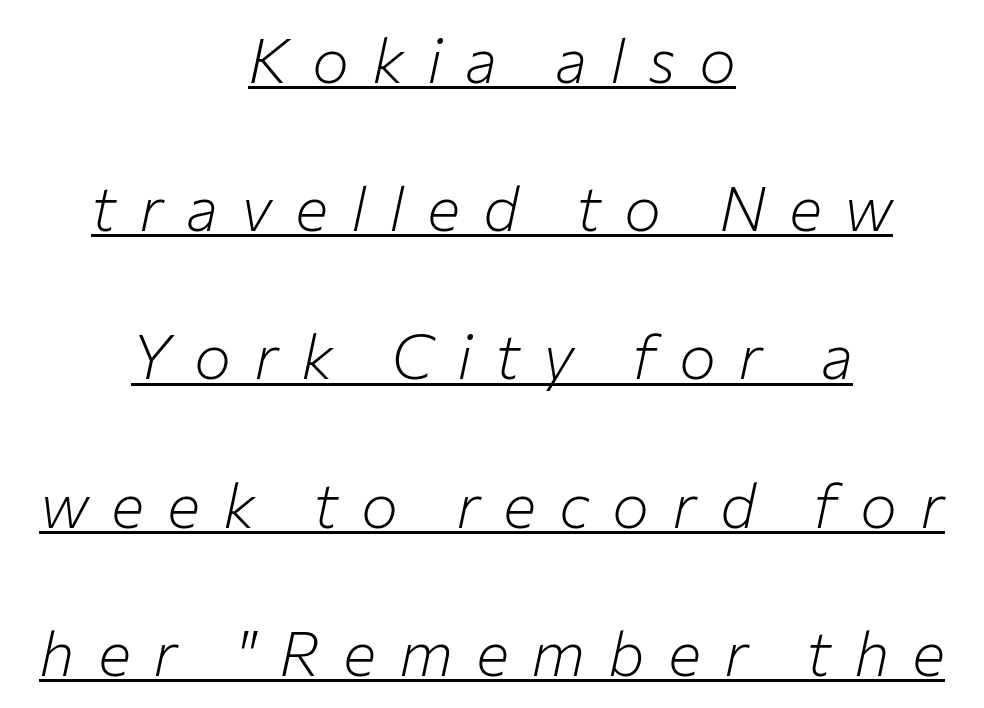
Caption: expanded tracking, letters set apart. In designer terms, the underline attribute is active on this setting. Do the characters align in a grid? No, the font is proportional. The passage is arranged like a title page — every line centered. Quick note: interline space is abundant. The axis of the letterforms is tilted away from vertical.
